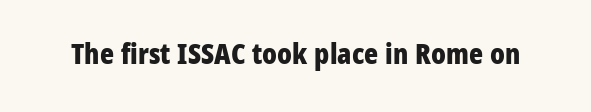
Glyph-to-glyph distance matches everyday printed text. Heavy, bold letterforms. Tall strokes in this sample are plumb rather than angled. You could not count columns in this text — the font is proportionally spaced.
